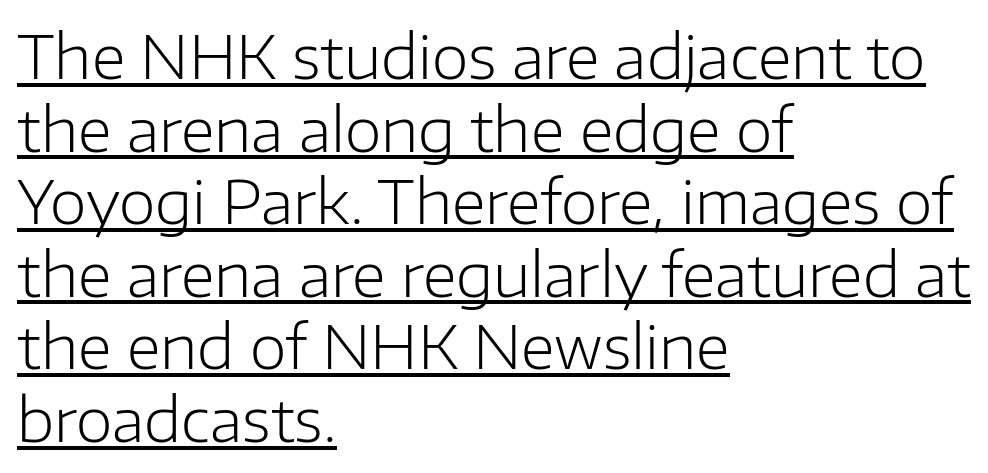
The image shows 60 px light sans-serif type, upright; set left-aligned, line spacing 1.21x, normal letter spacing, underlined; low stroke contrast and a medium x-height.
